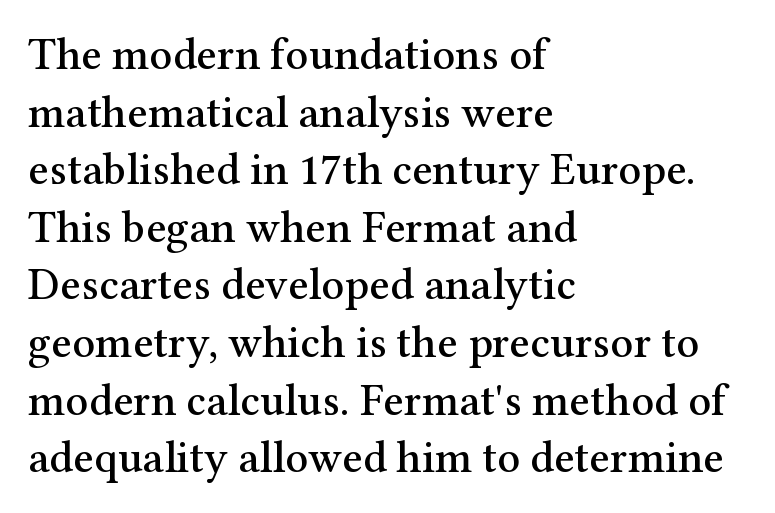
{"serif": "yes", "italic": "no", "width": "normal", "stroke_contrast": "medium", "x_height": "medium", "monospaced": "no", "underline": "no", "align": "left", "line_spacing": "normal", "line_spacing_ratio": 1.28, "letter_spacing": "normal", "letter_spacing_em": 0.0, "glyph_px": 45}
